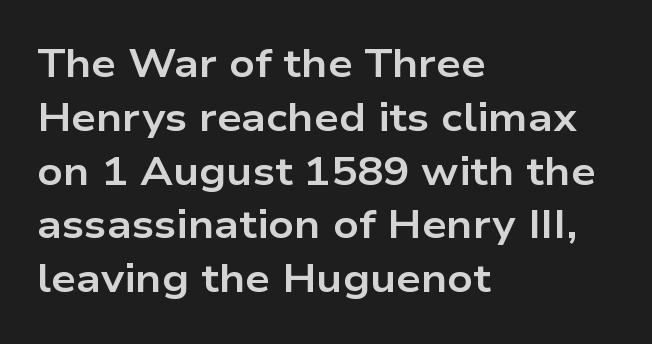
The image shows 39 px bold, wide sans-serif type, upright; set left-aligned, normal line spacing (1.38x), normal letter spacing, not underlined; low stroke contrast and a medium x-height.
